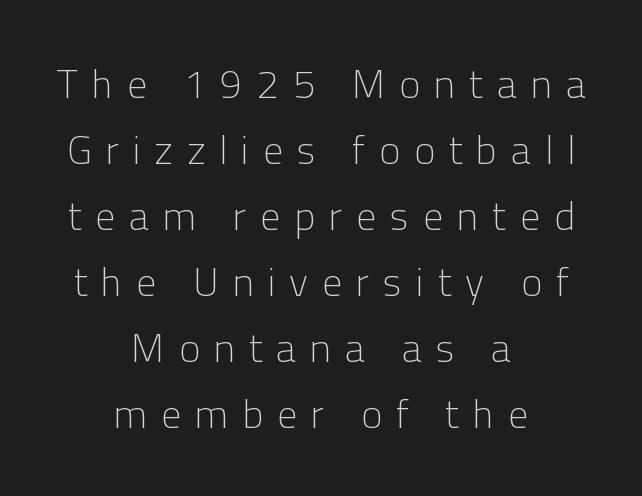
{"serif": "no", "italic": "no", "bold": "no", "weight": "light", "width": "normal", "stroke_contrast": "low", "x_height": "medium", "monospaced": "no", "underline": "no", "align": "center", "line_spacing": "normal", "line_spacing_ratio": 1.65, "letter_spacing": "wide", "letter_spacing_em": 0.35, "glyph_px": 40}
